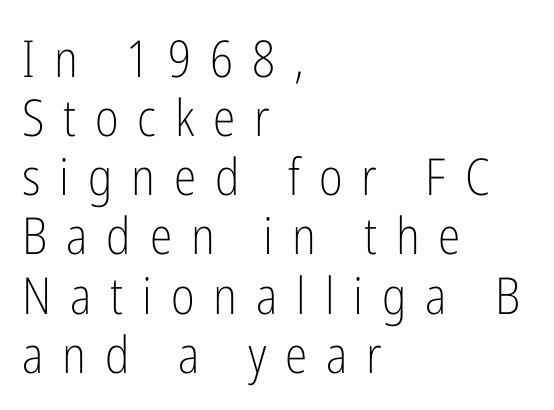
The image shows 51 px light, condensed sans-serif type, upright; set left-aligned, line spacing 1.16x, unusually wide letter spacing (+0.37 em), not underlined; low stroke contrast and a medium x-height.
